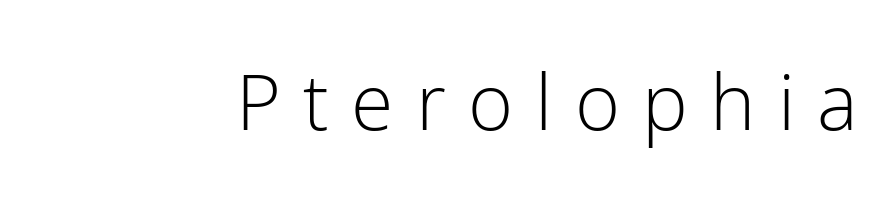
{"serif": "no", "italic": "no", "bold": "no", "weight": "light", "width": "normal", "stroke_contrast": "low", "x_height": "medium", "monospaced": "no", "underline": "no", "letter_spacing": "wide", "letter_spacing_em": 0.29, "glyph_px": 77}
